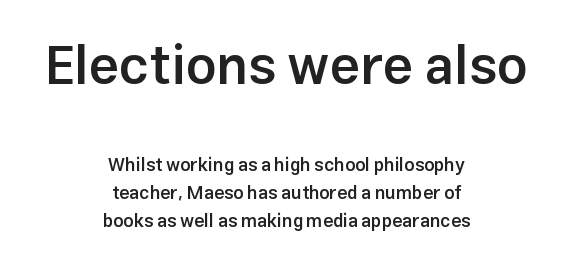
The image shows 54 px semibold sans-serif type, upright; set centered, normal line spacing (1.58x), normal letter spacing, not underlined; the first (top) block is 3.0x larger; low stroke contrast and a medium x-height.
